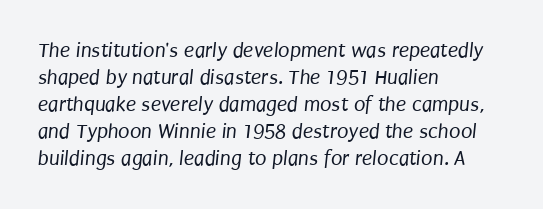
Letters have the restrained weight of plain body copy at most. The letters sit at their default tracking, neither squeezed nor spread. One-word summary of the alignment: left. Descenders hang freely into open space.
